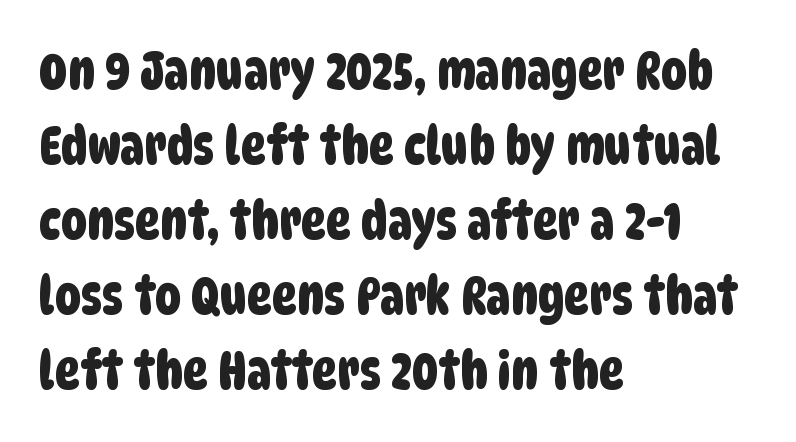
{"serif": "no", "width": "condensed", "stroke_contrast": "low", "x_height": "large", "monospaced": "no", "underline": "no", "align": "left", "line_spacing": "normal", "line_spacing_ratio": 1.44, "letter_spacing": "normal", "letter_spacing_em": 0.0, "glyph_px": 52}
